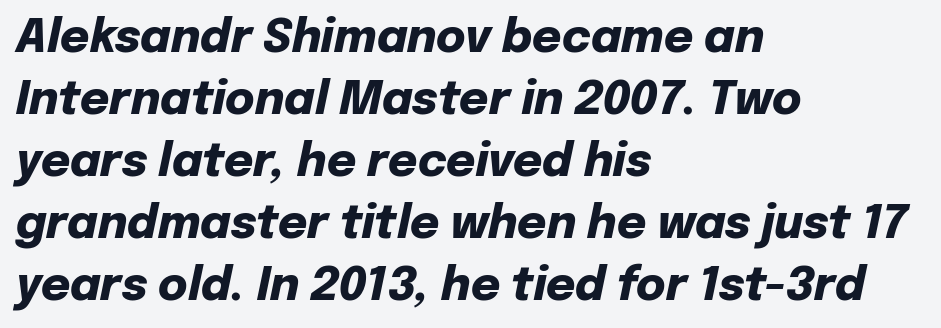
{"italic": "yes", "lean": "right", "slant_degrees": 12, "bold": "yes", "weight": "heavy", "width": "normal", "stroke_contrast": "low", "x_height": "medium", "monospaced": "no", "underline": "no", "align": "left", "line_spacing": "normal", "line_spacing_ratio": 1.38, "letter_spacing": "normal", "letter_spacing_em": 0.0, "glyph_px": 45}
